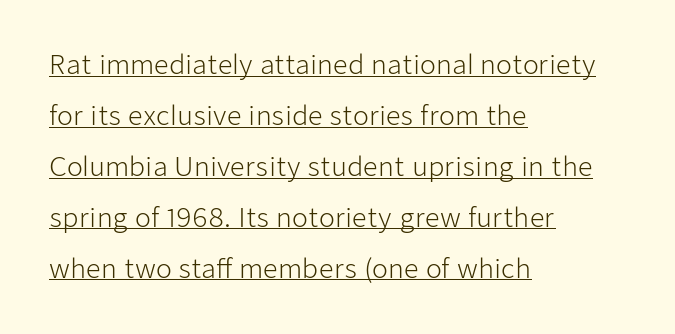
The image shows 26 px text type, upright; set left-aligned, loose line spacing (1.96x), normal letter spacing, underlined.
